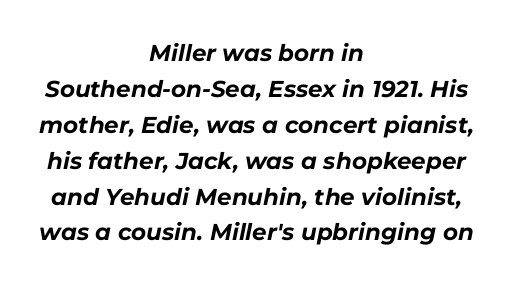
Q: Is the text bold? A: Yes.
Q: Is the text italic (slanted)? A: Yes, it leans right by about 11 degrees.
Q: Is the text underlined? A: No.
Q: How is the paragraph aligned? A: Centered.
Q: Is the spacing between letters normal or unusually wide? A: Normal.
Q: Is the spacing between lines tight, normal or loose? A: Normal.
